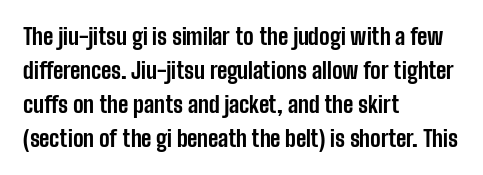
The image shows 22 px bold type, upright; set left-aligned, normal line spacing (1.54x), normal letter spacing, not underlined.
